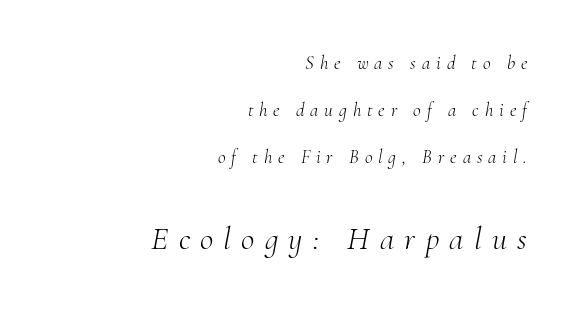
{"serif": "yes", "italic": "yes", "lean": "right", "slant_degrees": 10, "bold": "no", "weight": "light", "width": "normal", "stroke_contrast": "medium", "x_height": "small", "monospaced": "no", "underline": "no", "align": "right", "line_spacing": "loose", "line_spacing_ratio": 2.47, "letter_spacing": "wide", "letter_spacing_em": 0.31, "larger_block": "second", "size_ratio": 1.74, "glyph_px": 33}
